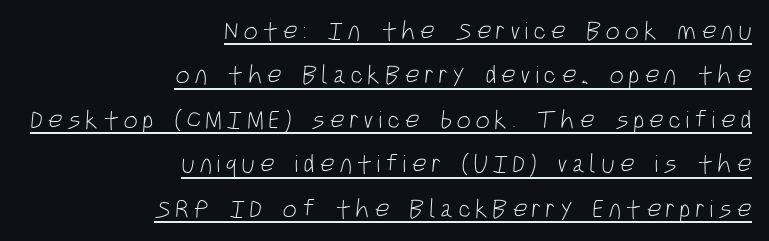
{"bold": "no", "underline": "yes", "align": "right", "line_spacing_ratio": 1.71, "glyph_px": 26}
